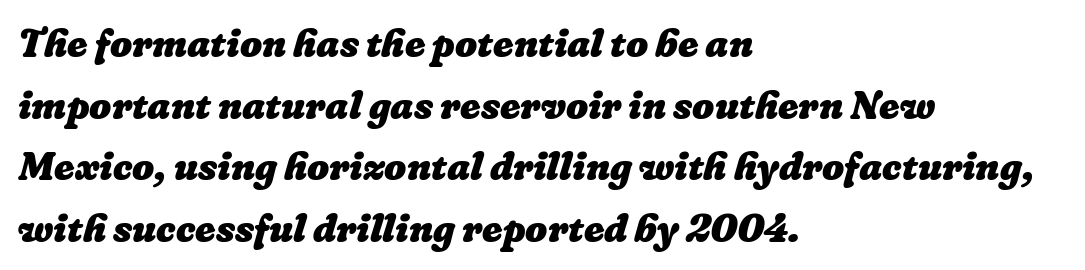
Weight: bold. This sample has the flowing, uneven cadence of proportional lettering. The passage shown is not underscored anywhere. Does extra space separate the letters? No, they use regular spacing. Compared with typical paragraphs, the rows here are spaced about the same. One-word summary of the alignment: left.
